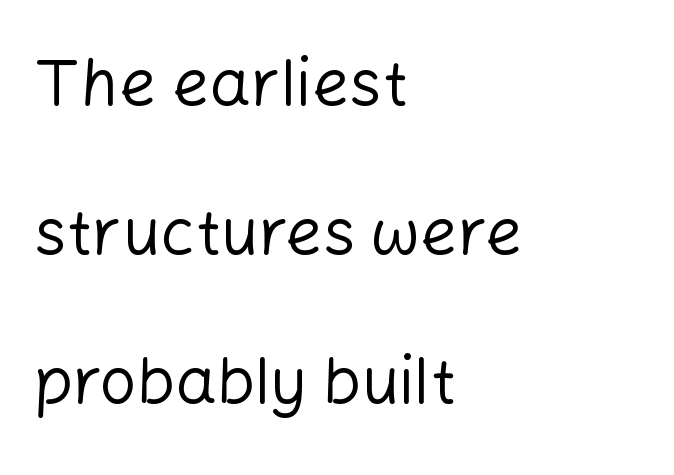
{"serif": "no", "italic": "no", "bold": "no", "weight": "regular", "width": "normal", "stroke_contrast": "low", "x_height": "medium", "monospaced": "no", "underline": "no", "align": "left", "line_spacing": "loose", "line_spacing_ratio": 2.29, "letter_spacing": "normal", "letter_spacing_em": 0.0, "glyph_px": 65}
